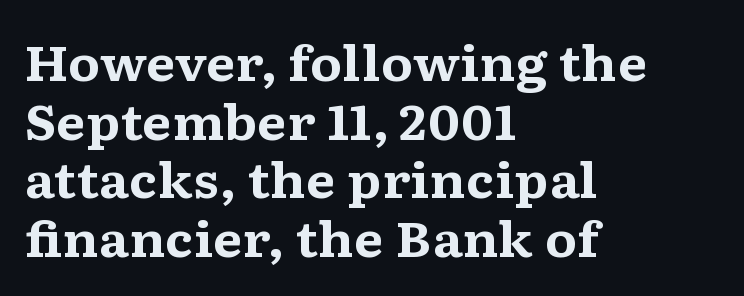
{"serif": "yes", "italic": "no", "bold": "yes", "weight": "bold", "width": "wide", "stroke_contrast": "medium", "x_height": "medium", "monospaced": "no", "underline": "no", "align": "left", "line_spacing_ratio": 1.22, "letter_spacing": "normal", "letter_spacing_em": 0.0, "glyph_px": 48}
